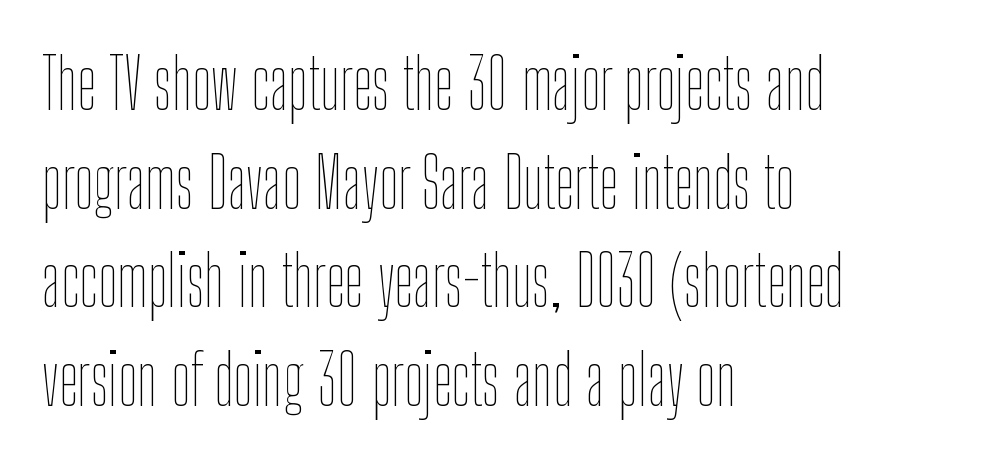
These lines keep a tight, regular rhythm from letter to letter. Think of a printed novel: that variable character pitch is what you see here. Heft: none added — not bold. The words here are not underlined. The axis of the letterforms is exactly vertical. The lines sit at an ordinary, default distance from one another.
